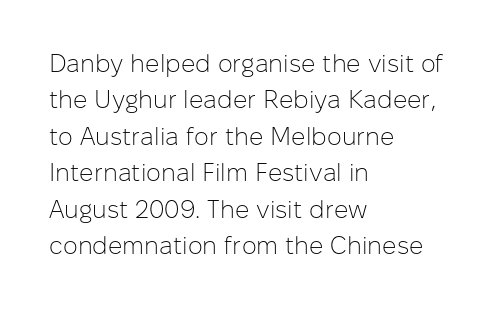
The image shows 25 px text type, upright; set left-aligned, normal line spacing (1.46x), normal letter spacing, not underlined.
